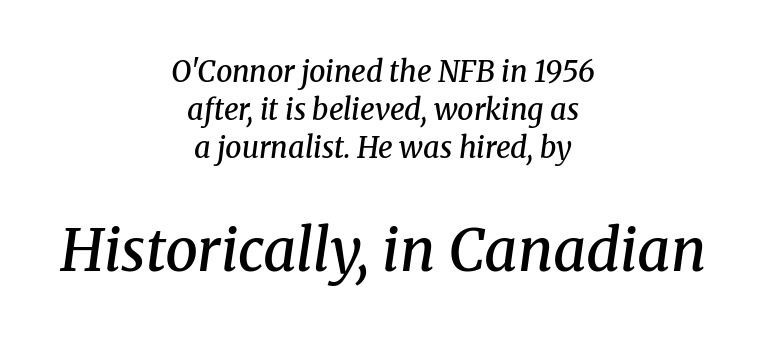
The image shows 58 px semibold serif type, italic (leaning right); set centered, normal line spacing (1.31x), normal letter spacing, not underlined; the second (bottom) block is 2.0x larger; medium stroke contrast and a medium x-height.
